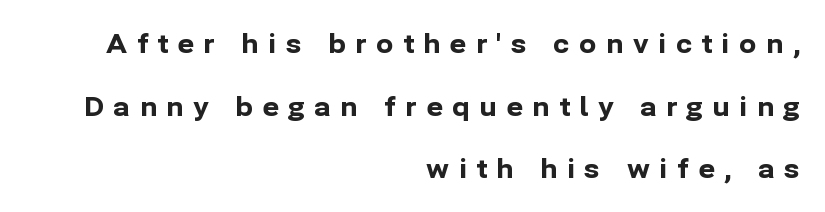
Q: Is the text bold? A: Yes.
Q: Is the text italic (slanted)? A: No, it is upright.
Q: Is the text underlined? A: No.
Q: How is the paragraph aligned? A: Right-aligned.
Q: Is the spacing between letters normal or unusually wide? A: Unusually wide.
Q: Is the spacing between lines tight, normal or loose? A: Loose.
